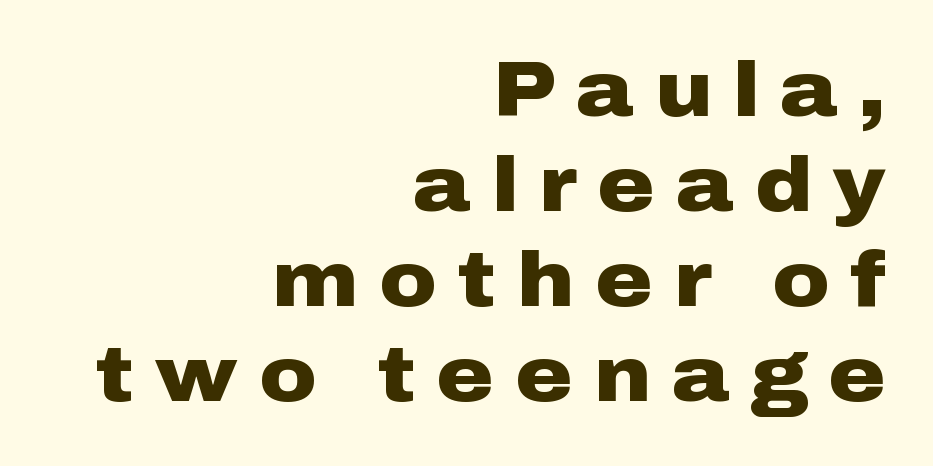
Q: Is the text bold? A: Yes.
Q: Is the text italic (slanted)? A: No, it is upright.
Q: Is the typeface a serif or a sans-serif typeface? A: Sans-serif.
Q: Is the text underlined? A: No.
Q: How is the paragraph aligned? A: Right-aligned.
Q: Is the spacing between letters normal or unusually wide? A: Unusually wide.
Q: Width (condensed, normal, or wide)? A: Wide.
Q: Stroke contrast? A: Low.
Q: x-height? A: Medium.
Q: Monospaced? A: No.
